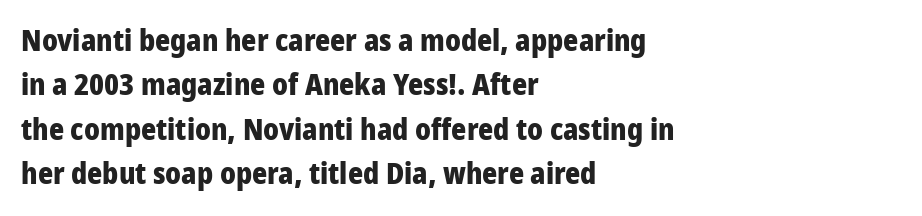
Default kerning and tracking; the words read as compact shapes. Regular leading. Lines of text with bare space underneath. The font family rendered here belongs to the sans-serif group.
